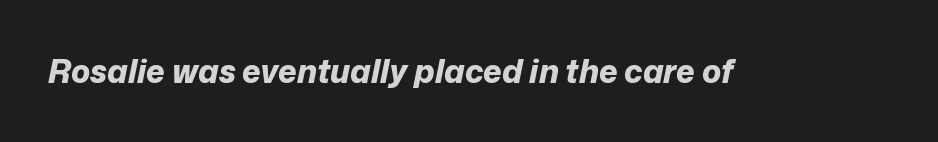
{"italic": "yes", "lean": "right", "slant_degrees": 12, "bold": "yes", "weight": "bold", "width": "normal", "stroke_contrast": "low", "x_height": "medium", "monospaced": "no", "underline": "no", "letter_spacing": "normal", "letter_spacing_em": 0.0, "glyph_px": 32}
